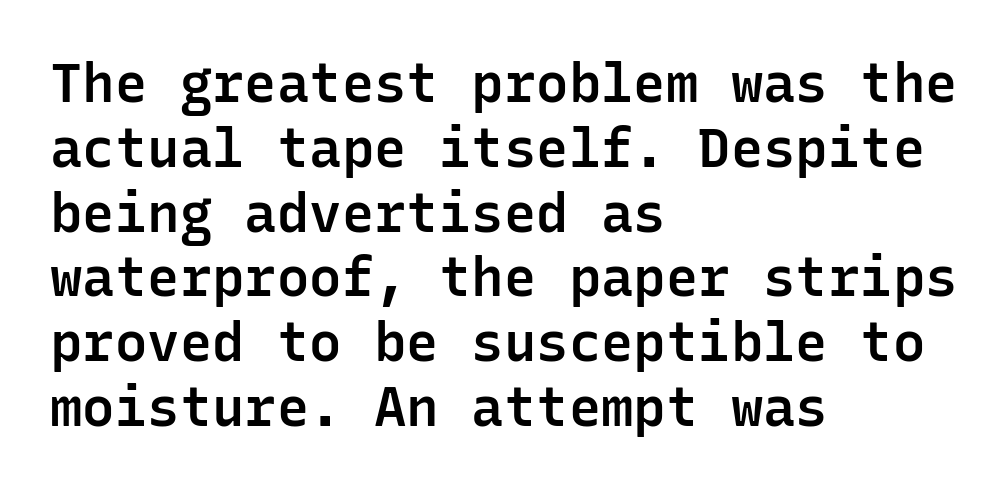
What stands out about the letter spacing? Nothing — it is the standard amount. If you drew a line through each stem, it would be perfectly vertical. Where is the straight margin? On the left. The designer went with a sans here, leaving each stem footless. Students, this is semibold: more ink than regular, less than bold. Here the designer chose a console-style face with uniform glyph widths.
